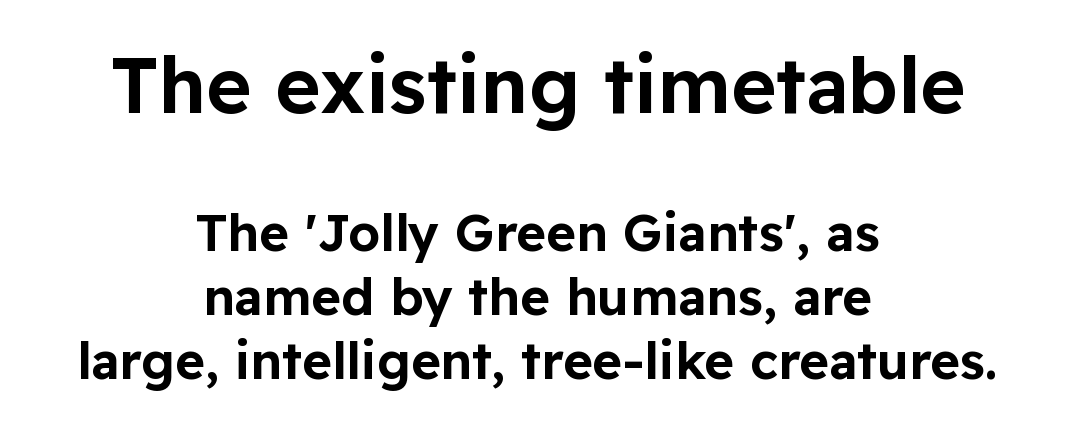
{"serif": "no", "italic": "no", "width": "normal", "stroke_contrast": "low", "x_height": "medium", "monospaced": "no", "underline": "no", "align": "center", "line_spacing": "normal", "line_spacing_ratio": 1.26, "letter_spacing": "normal", "letter_spacing_em": 0.0, "larger_block": "first", "size_ratio": 1.51, "glyph_px": 77}
